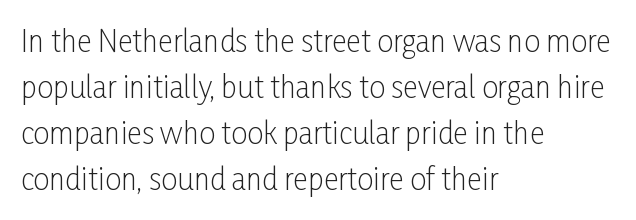
{"serif": "no", "italic": "no", "bold": "no", "weight": "light", "width": "condensed", "stroke_contrast": "low", "x_height": "medium", "monospaced": "no", "underline": "no", "align": "left", "line_spacing": "normal", "line_spacing_ratio": 1.59, "letter_spacing": "normal", "letter_spacing_em": 0.0, "glyph_px": 29}
